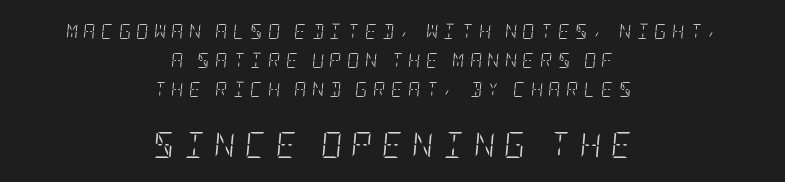
Looking at the ascenders, they clearly lean. Notice the wide empty band between every row — that's loose leading. Bold? No — there's no thickening of the strokes. The type is letterspaced generously, with wide tracking. Whoever set this made the second block the dominant, larger element.
